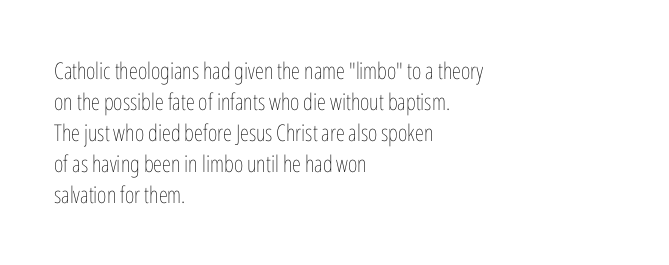
The image shows 23 px text type, upright; set left-aligned, normal line spacing (1.35x), normal letter spacing, not underlined.
